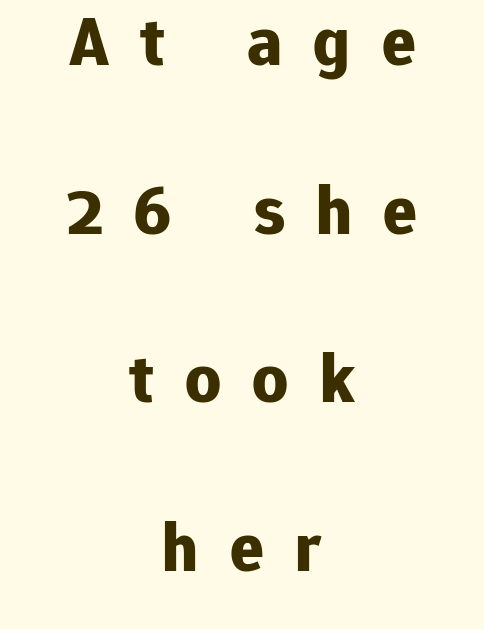
Q: Is the text bold? A: Yes.
Q: Is the text italic (slanted)? A: No, it is upright.
Q: Is the typeface a serif or a sans-serif typeface? A: Sans-serif.
Q: Is the text underlined? A: No.
Q: How is the paragraph aligned? A: Centered.
Q: Is the spacing between letters normal or unusually wide? A: Unusually wide.
Q: Is the spacing between lines tight, normal or loose? A: Loose.
Q: Width (condensed, normal, or wide)? A: Normal.
Q: Stroke contrast? A: Low.
Q: x-height? A: Medium.
Q: Monospaced? A: No.
